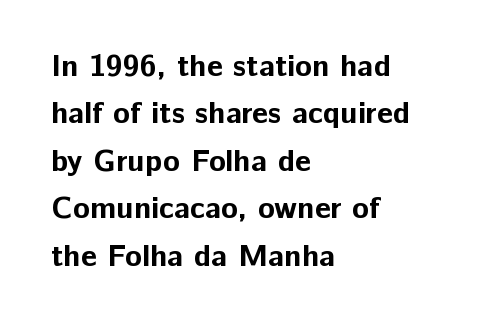
Q: Is the text bold? A: Yes.
Q: Is the text italic (slanted)? A: No, it is upright.
Q: Is the typeface a serif or a sans-serif typeface? A: Sans-serif.
Q: Is the text underlined? A: No.
Q: How is the paragraph aligned? A: Left-aligned.
Q: Is the spacing between letters normal or unusually wide? A: Normal.
Q: Is the spacing between lines tight, normal or loose? A: Normal.
Q: Width (condensed, normal, or wide)? A: Normal.
Q: Stroke contrast? A: Low.
Q: x-height? A: Medium.
Q: Monospaced? A: No.
